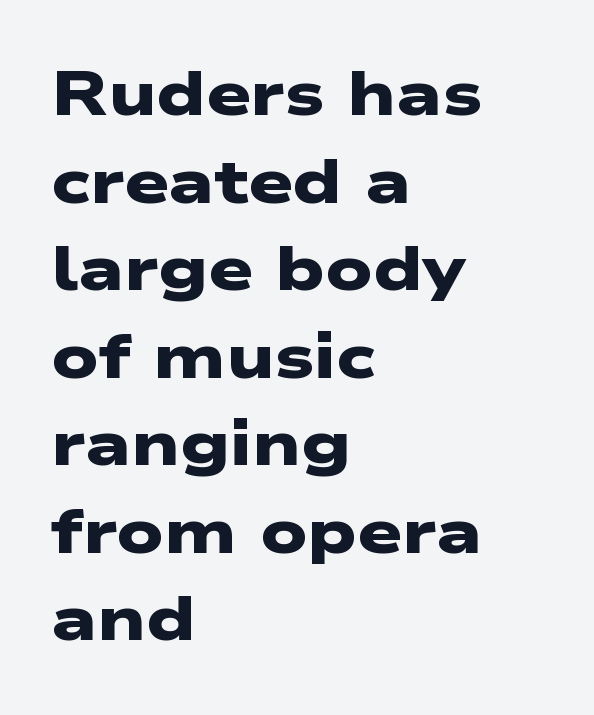
Q: Is the text bold? A: Yes.
Q: Is the typeface a serif or a sans-serif typeface? A: Sans-serif.
Q: Is the text underlined? A: No.
Q: How is the paragraph aligned? A: Left-aligned.
Q: Is the spacing between letters normal or unusually wide? A: Normal.
Q: Is the spacing between lines tight, normal or loose? A: Normal.
Q: Width (condensed, normal, or wide)? A: Wide.
Q: Stroke contrast? A: Low.
Q: x-height? A: Medium.
Q: Monospaced? A: No.
